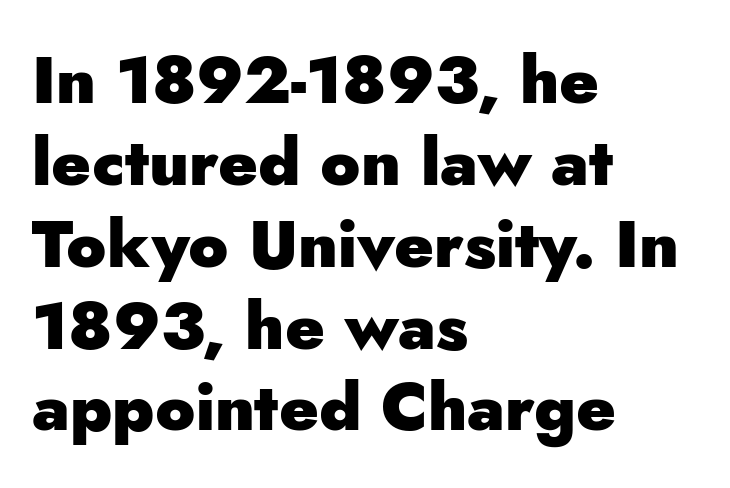
{"serif": "no", "italic": "no", "bold": "yes", "weight": "heavy", "width": "normal", "stroke_contrast": "low", "x_height": "small", "monospaced": "no", "underline": "no", "align": "left", "line_spacing_ratio": 1.24, "letter_spacing": "normal", "letter_spacing_em": 0.0, "glyph_px": 66}
